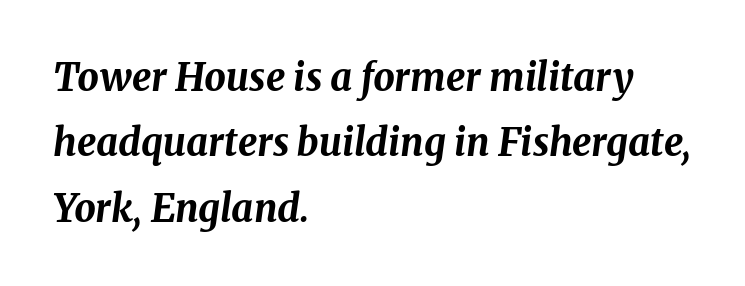
{"italic": "yes", "lean": "right", "slant_degrees": 8, "bold": "yes", "weight": "bold", "width": "normal", "stroke_contrast": "medium", "x_height": "medium", "monospaced": "no", "underline": "no", "align": "left", "line_spacing_ratio": 1.72, "letter_spacing": "normal", "letter_spacing_em": 0.0, "glyph_px": 38}
